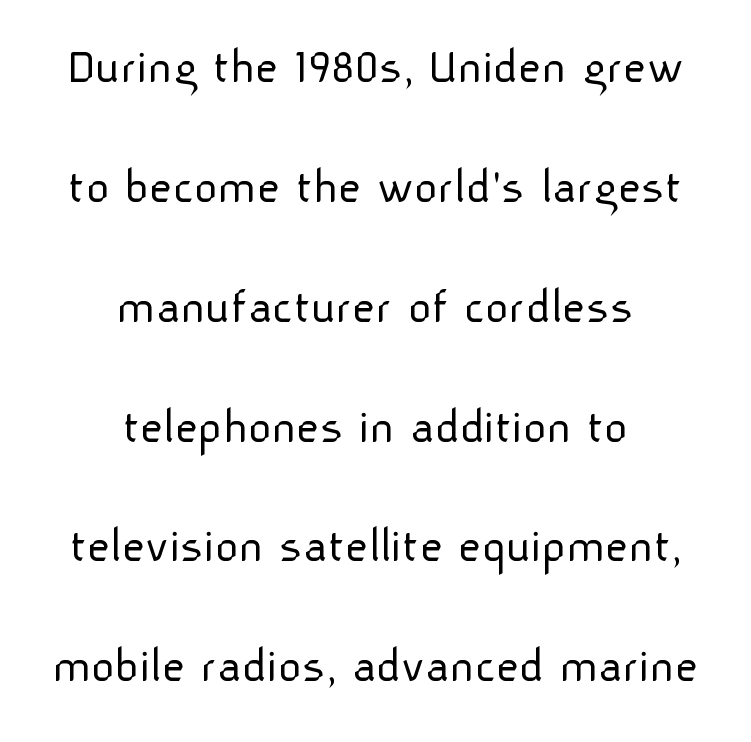
Successive baselines arrive slowly, with a big drop between each. The font family rendered here belongs to the sans-serif group. The lettering holds an erect, upright posture throughout. Underline: absent. Here the glyphs are tracked normally, forming tight word shapes.
